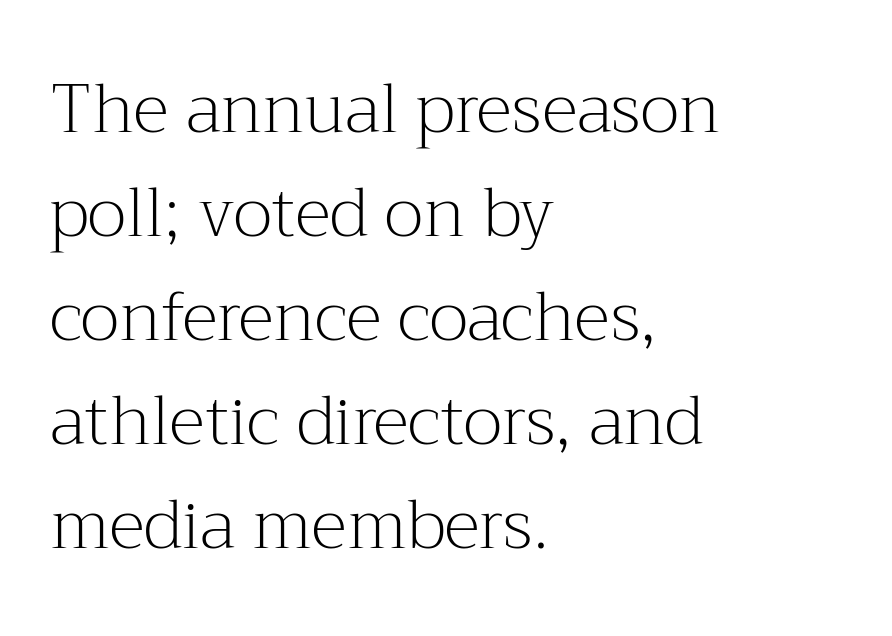
The image shows 68 px light serif type, upright; set left-aligned, normal line spacing (1.53x), normal letter spacing, not underlined; medium stroke contrast and a medium x-height.
